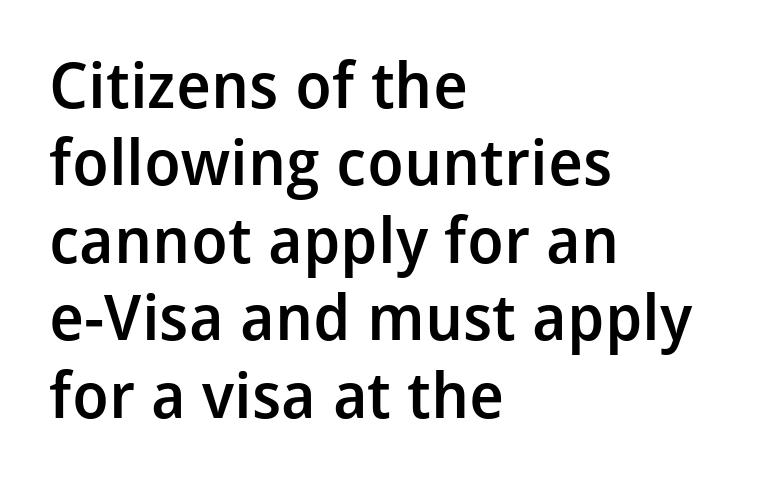
The image shows 63 px semibold sans-serif type, upright; set left-aligned, line spacing 1.23x, normal letter spacing, not underlined; low stroke contrast and a medium x-height.
